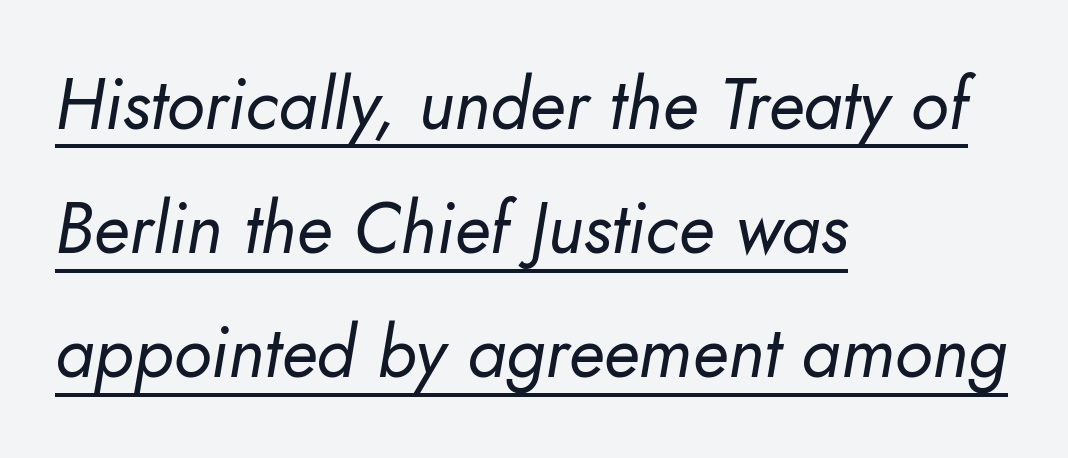
Q: Is the text bold? A: No.
Q: Is the text italic (slanted)? A: Yes, it leans right by about 10 degrees.
Q: Is the text underlined? A: Yes.
Q: How is the paragraph aligned? A: Left-aligned.
Q: Is the spacing between letters normal or unusually wide? A: Normal.
Q: Width (condensed, normal, or wide)? A: Normal.
Q: Stroke contrast? A: Low.
Q: x-height? A: Small.
Q: Monospaced? A: No.
